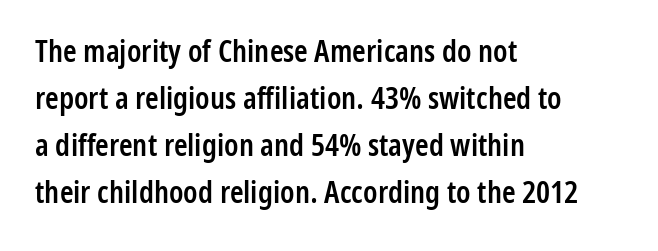
The line-height multiplier appears to be the usual default. Regarding serifs, this sample does without them. A classic flush-left, rag-right setting is used for this passage. Each letter keeps its own natural width here, so spacing adapts to shape.
